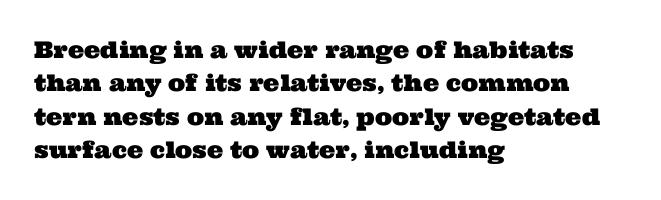
The image shows 23 px text type; set left-aligned, normal line spacing (1.45x), normal letter spacing, not underlined.
